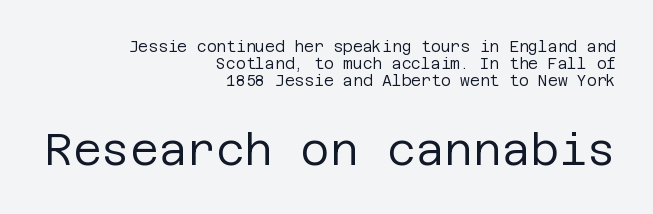
In terms of letterform style, serifs are entirely absent. In terms of leading, this rendering errs on the cramped side. No chunkiness to these letters — they're not bold. The foot of each line stays bare and open. The later block is typeset at a bigger size than the earlier block.
